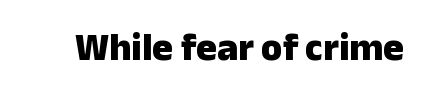
You could not count columns in this text — the font is proportionally spaced. A dark, heavy texture on the line: the type is bold. The space directly below the letters is spotless. Inter-character spacing is left at the font's built-in metrics. These lines are composed in type without serifs.
